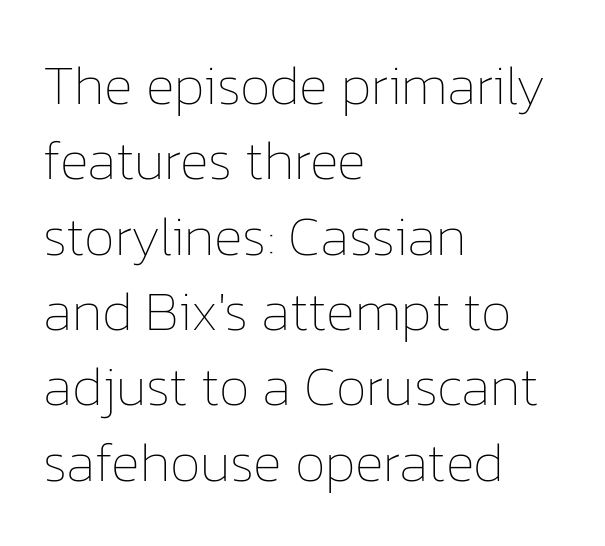
The image shows 55 px thin type, upright; set left-aligned, normal line spacing (1.37x), normal letter spacing, not underlined; low stroke contrast and a medium x-height.
